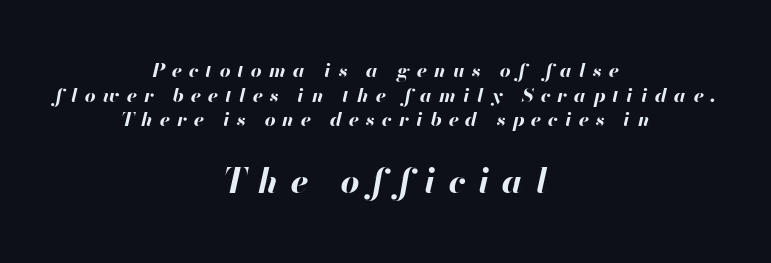
{"italic": "yes", "lean": "right", "slant_degrees": 13, "bold": "yes", "weight": "bold", "width": "normal", "stroke_contrast": "high", "x_height": "small", "monospaced": "no", "underline": "no", "align": "center", "line_spacing": "normal", "line_spacing_ratio": 1.3, "letter_spacing": "wide", "letter_spacing_em": 0.37, "larger_block": "second", "size_ratio": 1.74, "glyph_px": 33}
